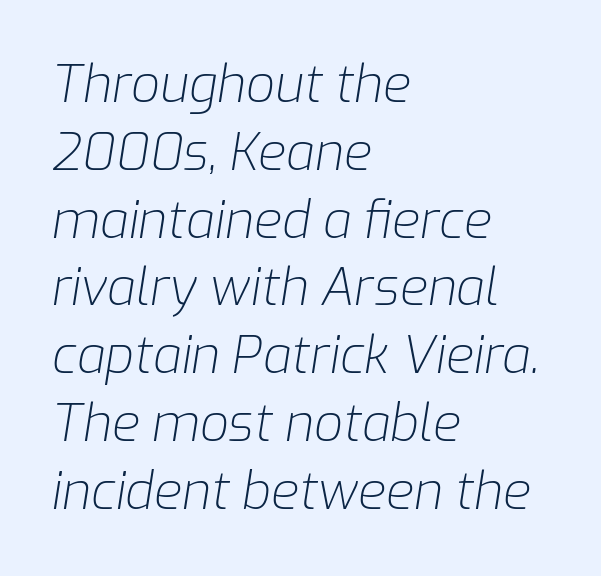
The image shows 51 px light type, italic (leaning right); set left-aligned, normal line spacing (1.33x), normal letter spacing, not underlined; low stroke contrast and a medium x-height.
